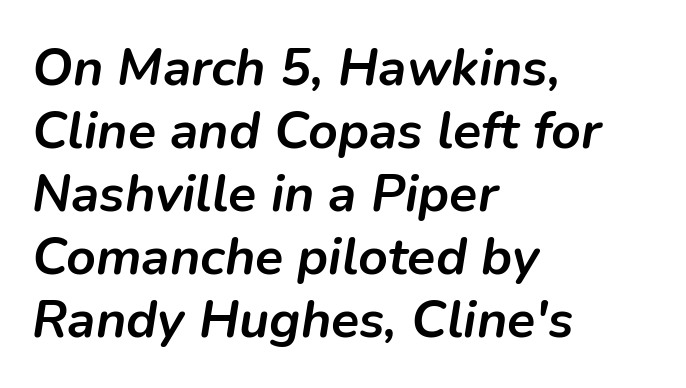
{"italic": "yes", "lean": "right", "slant_degrees": 9, "bold": "yes", "weight": "semibold", "width": "normal", "stroke_contrast": "low", "x_height": "medium", "monospaced": "no", "underline": "no", "align": "left", "line_spacing_ratio": 1.21, "letter_spacing": "normal", "letter_spacing_em": 0.0, "glyph_px": 52}
